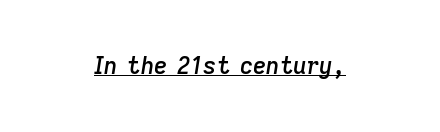
Firm but not heavy-handed strokes: this text is semibold. The typesetter chose a symmetrical, centered arrangement here. The words here are underlined. You could call the tracking neutral — neither tight nor loose. Style check: oblique.
